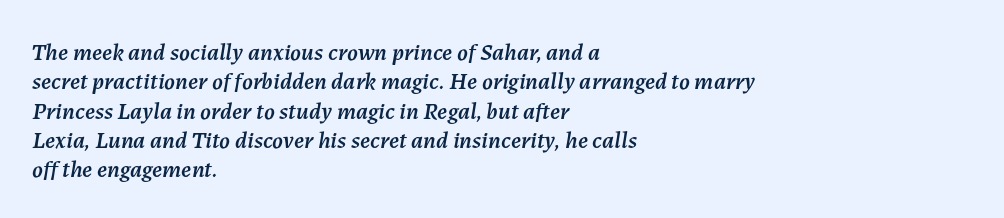
The image shows 24 px text type, italic (leaning right); set left-aligned, line spacing 1.22x, normal letter spacing, not underlined.
